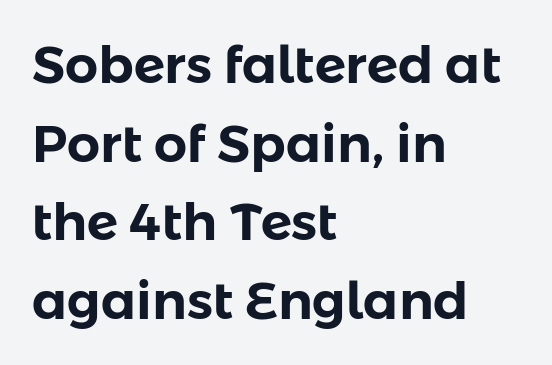
The leading is moderate, giving the passage an even texture. The typesetter chose a ragged-right arrangement here. The face used here is a sans, in the tradition of grotesques and geometrics. Do the letters lean? They stand straight. The letters sit at their default tracking, neither squeezed nor spread. Quick note: underline off.
